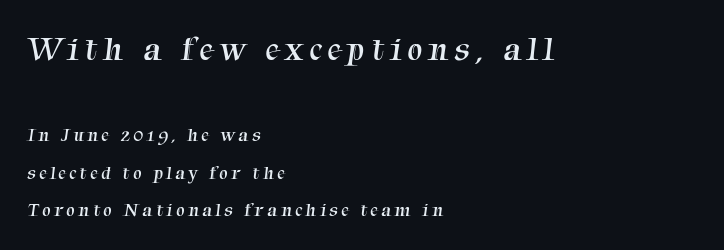
The typeface has the unassuming heft of standard copy or less. Is this a fixed-width face? No — the glyphs have proportional, varying widths. A classic flush-left, rag-right setting is used for this passage. Note: serifs present on the glyphs. The designer dialed line spacing up above the default.
